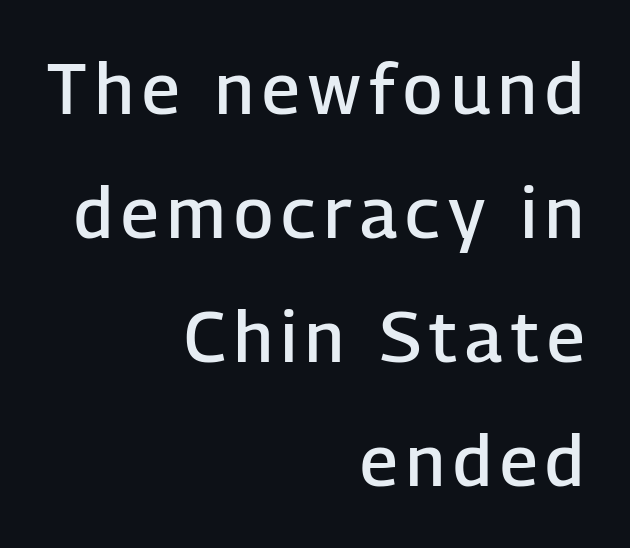
What weight is shown? A semibold, between regular and bold. The rendering anchors every line to the right-hand side. The passage shown is typed in a proportional face where columns would drift. This is roman type, the default non-slanted kind. A bare baseline throughout the passage. Letterform terminals end flat and unadorned throughout the passage.
